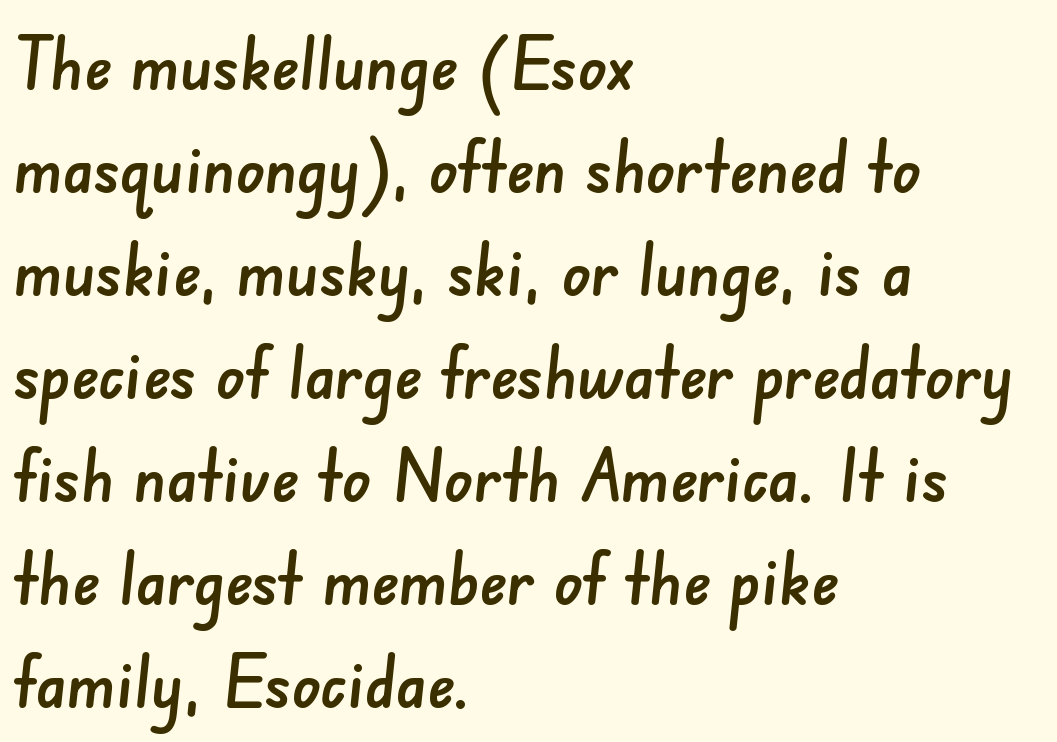
The image shows 72 px sans-serif type; set left-aligned, normal line spacing (1.43x), normal letter spacing, not underlined; low stroke contrast and a small x-height.
